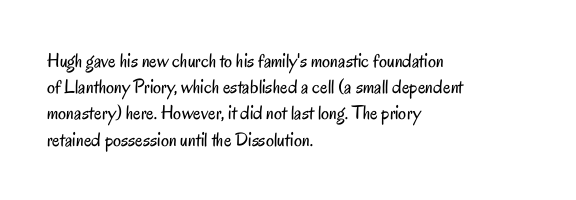
The image shows 20 px text type, upright; set left-aligned, normal line spacing (1.31x), normal letter spacing, not underlined.
